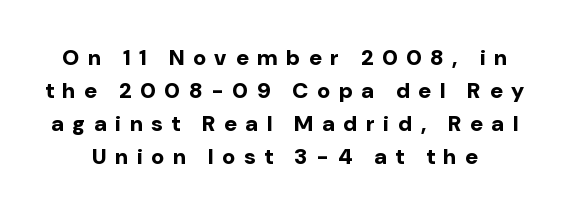
{"italic": "no", "bold": "yes", "underline": "no", "line_spacing": "normal", "line_spacing_ratio": 1.5, "letter_spacing": "wide", "letter_spacing_em": 0.4, "glyph_px": 22}
